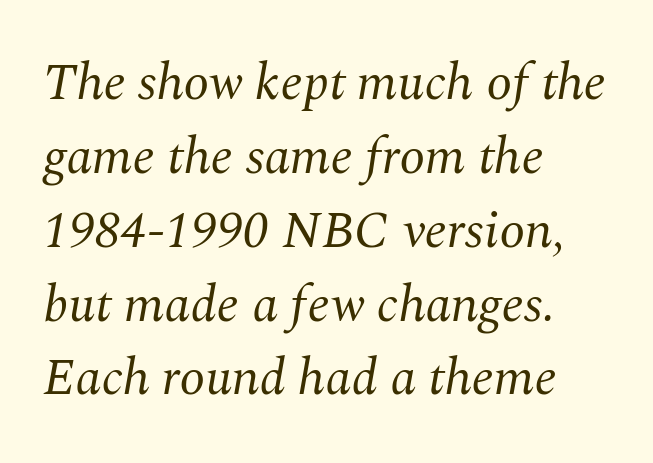
The image shows 52 px regular-weight serif type, italic (leaning right); set left-aligned, normal line spacing (1.42x), normal letter spacing, not underlined; medium stroke contrast and a medium x-height.
